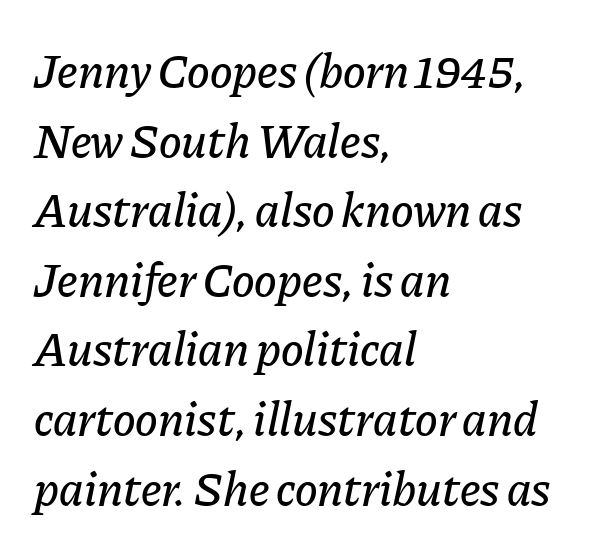
The image shows 48 px text type, italic (leaning right); set left-aligned, normal line spacing (1.45x), normal letter spacing, not underlined; low stroke contrast and a medium x-height.
